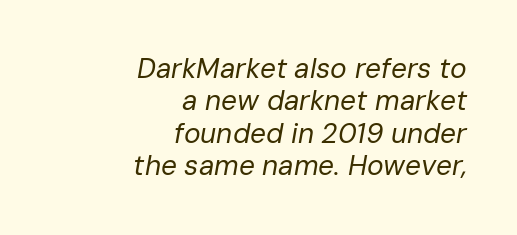
Bold? No — there's no thickening of the strokes. Here the designer chose a conventional face with non-uniform glyph widths. The rendering applies a slant to the glyphs. Unmarked baselines from the first word to the last.
